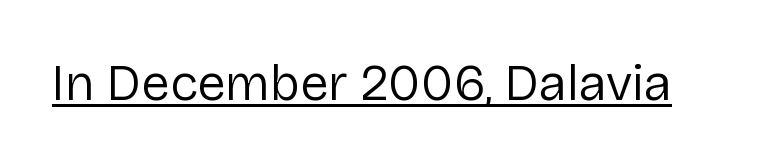
{"serif": "no", "italic": "no", "bold": "no", "weight": "regular", "width": "normal", "stroke_contrast": "low", "x_height": "medium", "monospaced": "no", "underline": "yes", "letter_spacing": "normal", "letter_spacing_em": 0.0, "glyph_px": 51}
